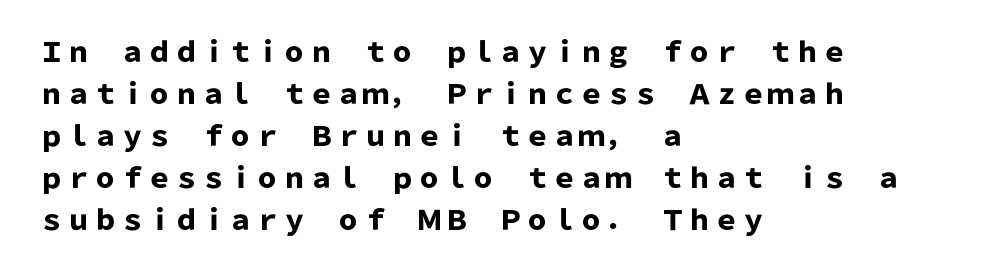
Nothing unusual about the tracking: characters are spaced as the font intends. Layout note: lines flush left. Does the lettering tilt? It doesn't — this is upright. The characters look thick and weighty, a clear bold. If you measured baseline to baseline, you'd find a middling distance. Underlining? Definitely not there.
